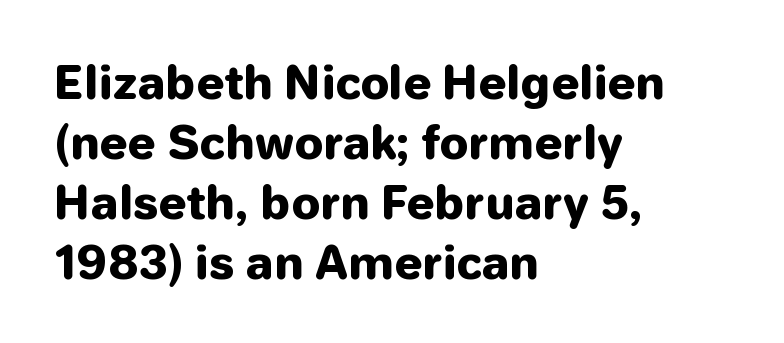
The image shows 45 px heavy sans-serif type, upright; set left-aligned, normal line spacing (1.33x), normal letter spacing, not underlined; low stroke contrast and a medium x-height.
